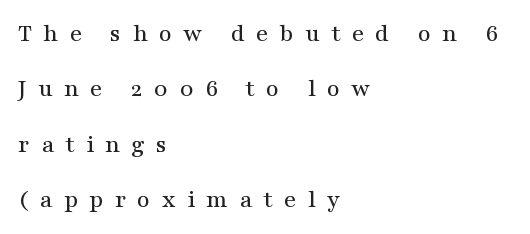
The image shows 25 px text type, upright; set left-aligned, loose line spacing (2.22x), unusually wide letter spacing (+0.45 em), not underlined.
